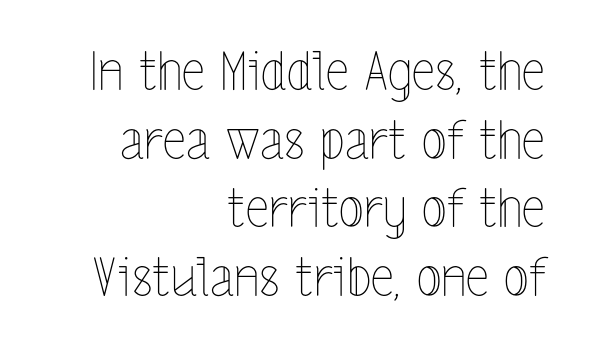
The image shows 52 px thin, condensed type, upright; set right-aligned, normal line spacing (1.32x), normal letter spacing, not underlined; a medium x-height.
